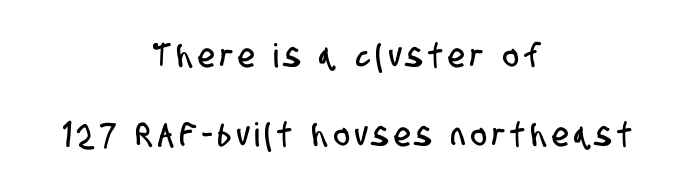
{"serif": "no", "width": "condensed", "stroke_contrast": "low", "x_height": "large", "monospaced": "no", "underline": "no", "align": "center", "line_spacing": "loose", "line_spacing_ratio": 2.39, "glyph_px": 33}
